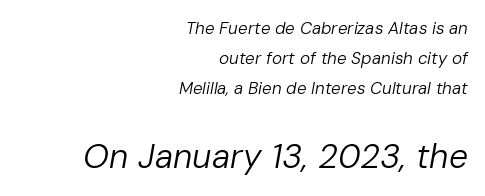
Q: Is the text bold? A: No.
Q: Is the text italic (slanted)? A: Yes, it leans right by about 10 degrees.
Q: Is the text underlined? A: No.
Q: How is the paragraph aligned? A: Right-aligned.
Q: Is the spacing between letters normal or unusually wide? A: Normal.
Q: Which block of text is set in a larger size, the first (top) or the second (bottom)? A: The second (bottom) one.
Q: Width (condensed, normal, or wide)? A: Normal.
Q: Stroke contrast? A: Low.
Q: x-height? A: Medium.
Q: Monospaced? A: No.
